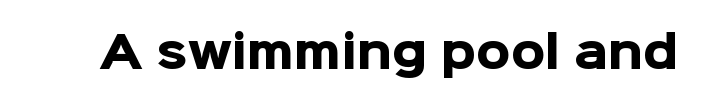
Q: Is the text bold? A: Yes.
Q: Is the text italic (slanted)? A: No, it is upright.
Q: Is the typeface a serif or a sans-serif typeface? A: Sans-serif.
Q: Is the text underlined? A: No.
Q: Is the spacing between letters normal or unusually wide? A: Normal.
Q: Width (condensed, normal, or wide)? A: Normal.
Q: Stroke contrast? A: Low.
Q: x-height? A: Medium.
Q: Monospaced? A: No.
